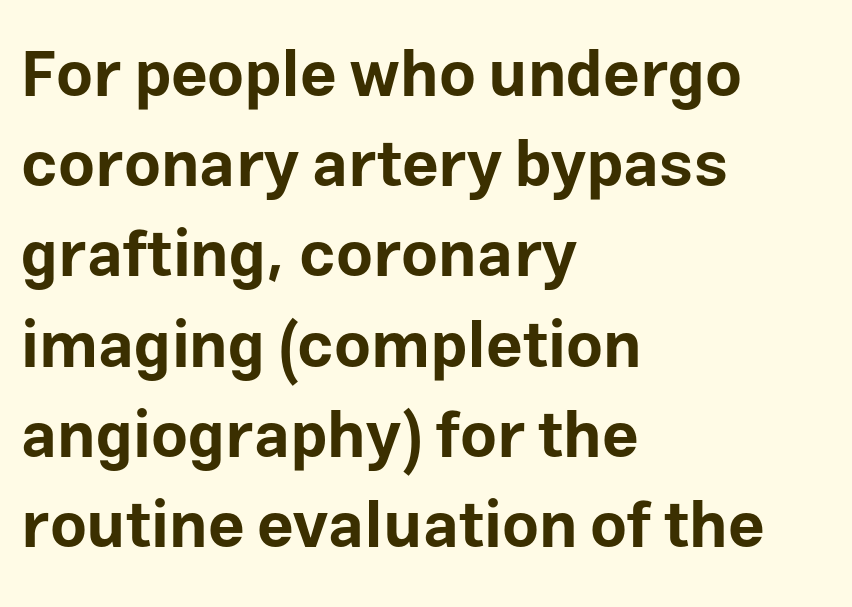
A typesetter would call this proportional, since set widths differ per character. The glyphs in this specimen are sans serif. Interline gaps are of average width in this sample. Teacher's note: observe the even left margin — that is flush-left alignment. Nobody touched the tracking dial on this one.
